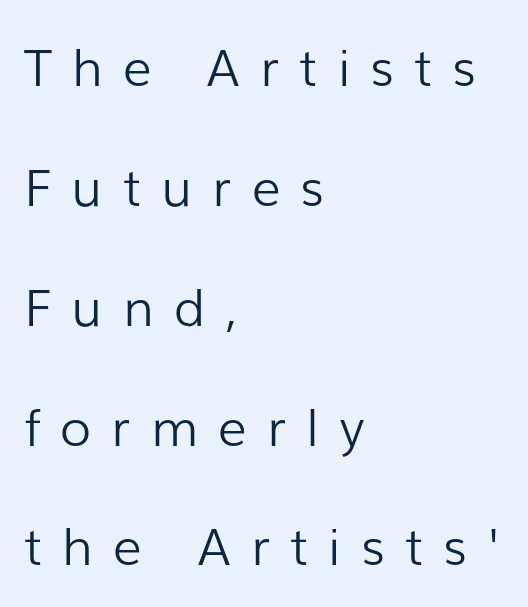
Q: Is the text bold? A: No.
Q: Is the text italic (slanted)? A: No, it is upright.
Q: Is the typeface a serif or a sans-serif typeface? A: Sans-serif.
Q: Is the text underlined? A: No.
Q: How is the paragraph aligned? A: Left-aligned.
Q: Is the spacing between letters normal or unusually wide? A: Unusually wide.
Q: Is the spacing between lines tight, normal or loose? A: Loose.
Q: Width (condensed, normal, or wide)? A: Normal.
Q: Stroke contrast? A: Low.
Q: x-height? A: Medium.
Q: Monospaced? A: No.
